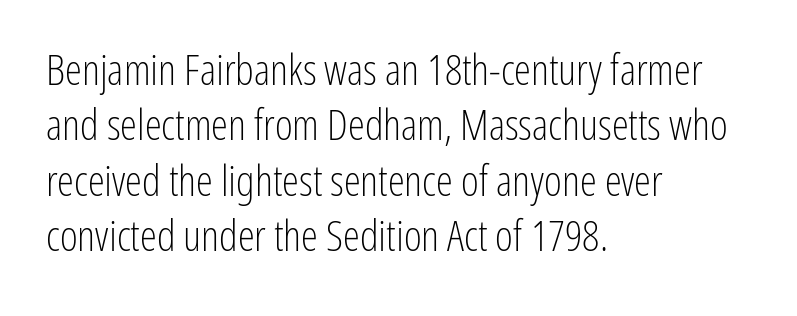
{"serif": "no", "italic": "no", "bold": "no", "weight": "light", "width": "condensed", "stroke_contrast": "low", "x_height": "medium", "monospaced": "no", "underline": "no", "align": "left", "line_spacing": "normal", "line_spacing_ratio": 1.29, "letter_spacing": "normal", "letter_spacing_em": 0.0, "glyph_px": 43}
